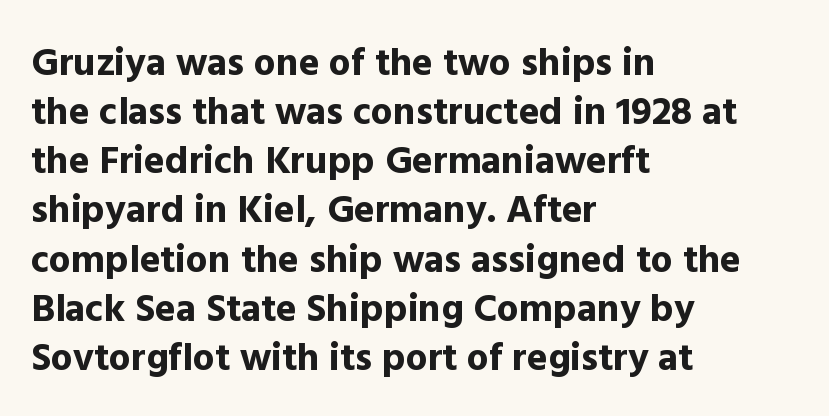
Note the varied advance widths — an 'i' is clearly narrower than an 'm'. Quick note: underline off. The rendering uses a moderate line-height, typical for paragraphs. The typesetter chose a ragged-right arrangement here. Heavy-handed strokes throughout: this text is bold. The designer went with a sans here, leaving each stem footless.
